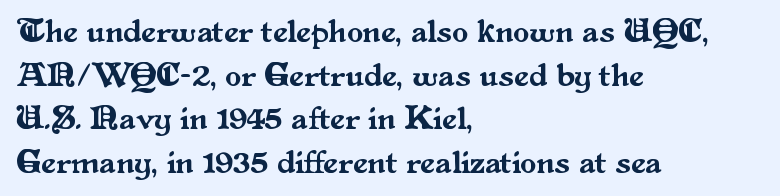
Layout note: lines flush left. Words float on clear page, feet unadorned. This sample uses an upright cut, with every glyph sitting square on the baseline. The passage shown is typed in a proportional face where columns would drift.
